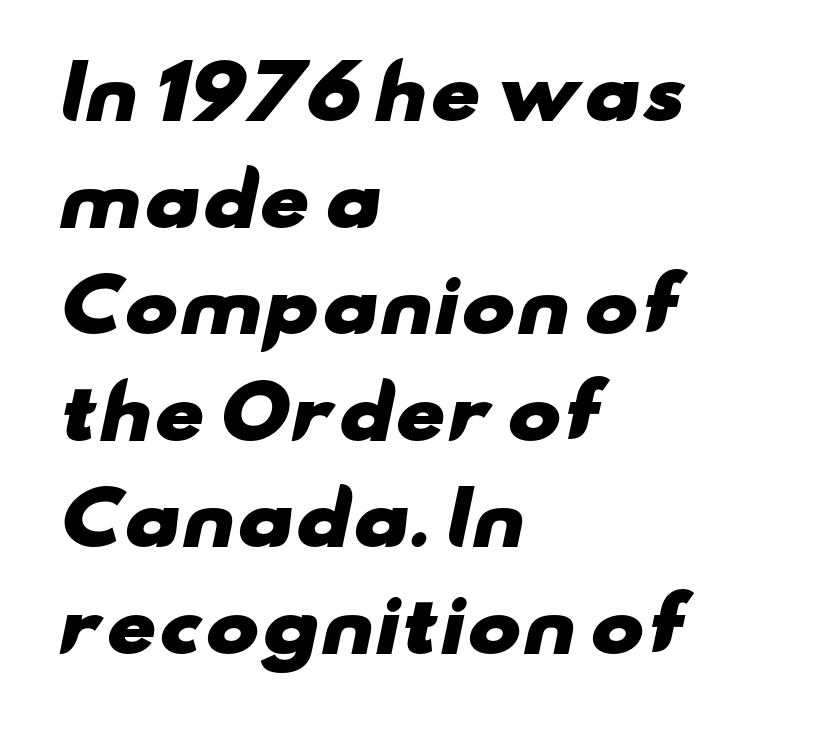
One-word summary of the alignment: left. How heavy is the stroke? Heavy — this is a bold. Nothing sits at the stroke ends, so this counts as sans-serif. The passage shown is typed in a proportional face where columns would drift.
